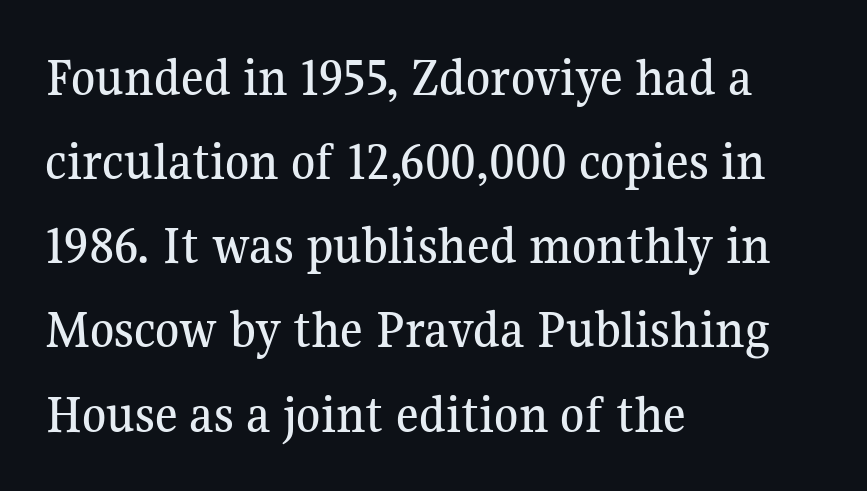
Does the type have serifs? Yes, each stem ends in a small foot. Proportional: the letters do not fall into vertical columns. Look at the tracking — it's just the regular setting, nothing added. The ragged edge is on the right, which tells us the setting is flush left. The baseline area is clear.
